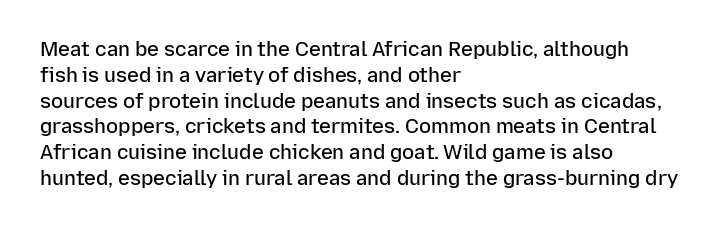
This is the in-between weight designers call semibold or demi. The passage is arranged the way most books set body copy — flush left. No word sits above an underline. Normally led — the rows are evenly, conventionally spaced. Observe the ordinary spacing: letters are neighbours, not strangers. The type sits square on the baseline with zero lean.
